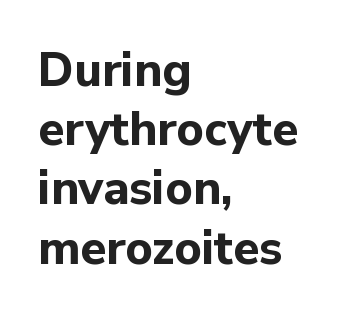
{"serif": "no", "italic": "no", "bold": "yes", "weight": "bold", "width": "normal", "stroke_contrast": "low", "x_height": "medium", "monospaced": "no", "underline": "no", "align": "left", "line_spacing": "normal", "line_spacing_ratio": 1.26, "letter_spacing": "normal", "letter_spacing_em": 0.0, "glyph_px": 47}
